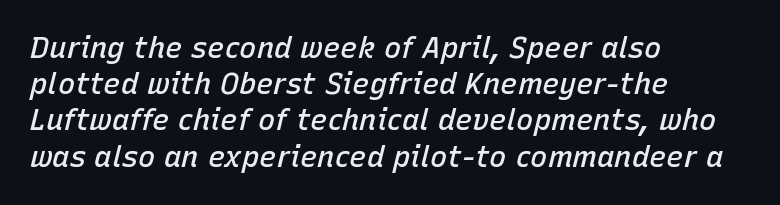
Q: Is the text bold? A: Semi-bold.
Q: Is the text italic (slanted)? A: Yes, it leans right by about 15 degrees.
Q: Is the text underlined? A: No.
Q: How is the paragraph aligned? A: Left-aligned.
Q: Is the spacing between letters normal or unusually wide? A: Normal.
Q: Is the spacing between lines tight, normal or loose? A: Normal.
Q: Width (condensed, normal, or wide)? A: Normal.
Q: Stroke contrast? A: Low.
Q: x-height? A: Medium.
Q: Monospaced? A: No.
